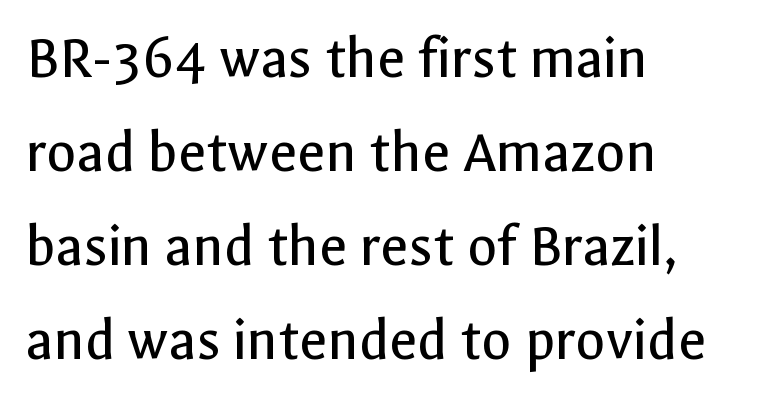
The image shows 61 px regular-weight sans-serif type, upright; set left-aligned, normal line spacing (1.54x), normal letter spacing, not underlined; a medium x-height.
